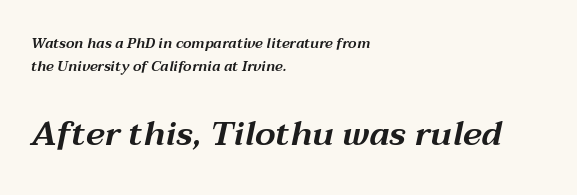
Q: Is the text italic (slanted)? A: Yes, it leans right by about 12 degrees.
Q: Is the text underlined? A: No.
Q: How is the paragraph aligned? A: Left-aligned.
Q: Is the spacing between letters normal or unusually wide? A: Normal.
Q: Is the spacing between lines tight, normal or loose? A: Normal.
Q: Which block of text is set in a larger size, the first (top) or the second (bottom)? A: The second (bottom) one.
Q: Width (condensed, normal, or wide)? A: Wide.
Q: Stroke contrast? A: Medium.
Q: x-height? A: Medium.
Q: Monospaced? A: No.
